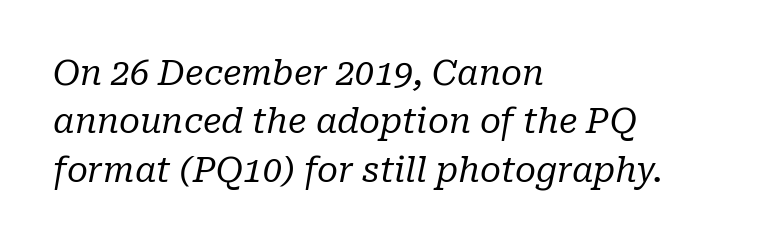
Q: Is the text bold? A: No.
Q: Is the text italic (slanted)? A: Yes, it leans right by about 10 degrees.
Q: Is the typeface a serif or a sans-serif typeface? A: Serif.
Q: Is the text underlined? A: No.
Q: How is the paragraph aligned? A: Left-aligned.
Q: Is the spacing between letters normal or unusually wide? A: Normal.
Q: Is the spacing between lines tight, normal or loose? A: Normal.
Q: Width (condensed, normal, or wide)? A: Normal.
Q: Stroke contrast? A: Low.
Q: x-height? A: Medium.
Q: Monospaced? A: No.
